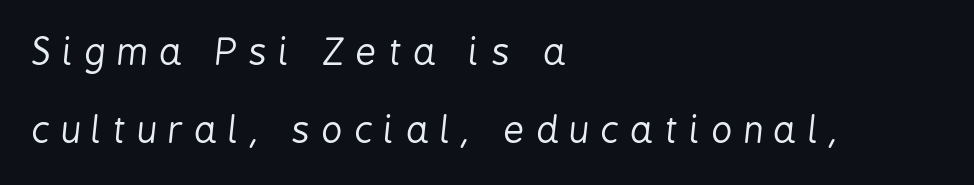
Q: Is the text bold? A: No.
Q: Is the text italic (slanted)? A: Yes, it leans right by about 6 degrees.
Q: Is the text underlined? A: No.
Q: How is the paragraph aligned? A: Left-aligned.
Q: Is the spacing between letters normal or unusually wide? A: Unusually wide.
Q: Is the spacing between lines tight, normal or loose? A: Loose.
Q: Width (condensed, normal, or wide)? A: Condensed.
Q: Stroke contrast? A: Low.
Q: x-height? A: Medium.
Q: Monospaced? A: No.
